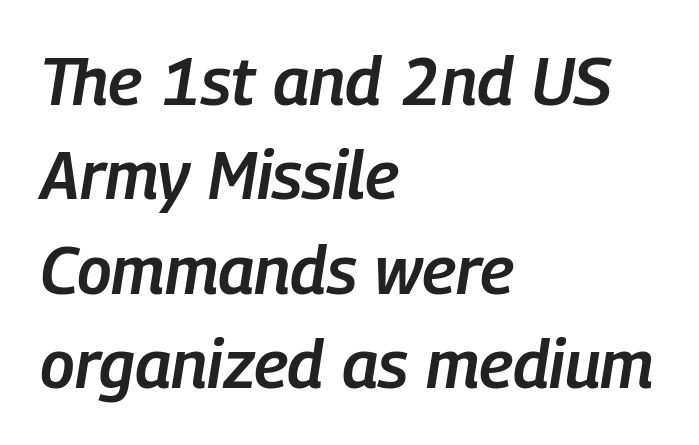
Every letter is mildly thick-stroked: semibold rather than bold. This rendering leaves character spacing at its baseline value. A typesetter would call this leading conventional body-copy spacing. Underlining? Definitely not there. A student would call this left alignment; a typographer would say flush left, rag right. This is oblique type, the kind used for emphasis or titles.
